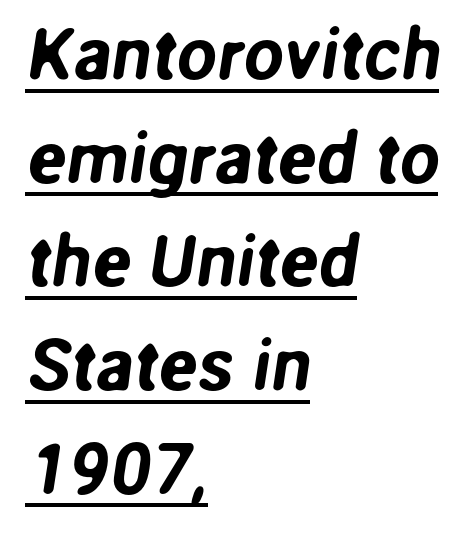
The image shows 72 px sans-serif type; set left-aligned, normal line spacing (1.44x), normal letter spacing, underlined; low stroke contrast and a medium x-height.
